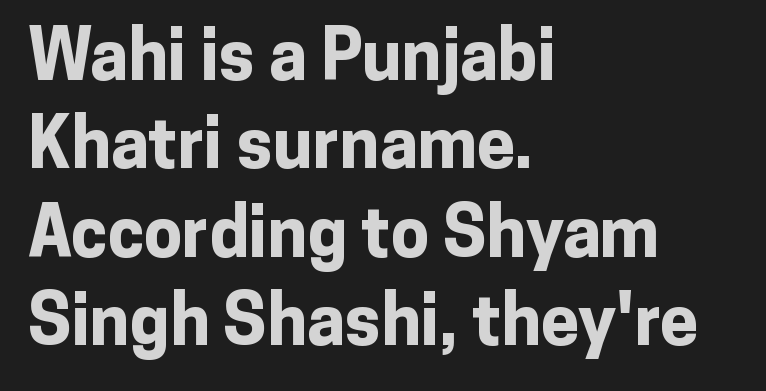
Q: Is the text bold? A: Yes.
Q: Is the text italic (slanted)? A: No, it is upright.
Q: Is the typeface a serif or a sans-serif typeface? A: Sans-serif.
Q: Is the text underlined? A: No.
Q: How is the paragraph aligned? A: Left-aligned.
Q: Is the spacing between letters normal or unusually wide? A: Normal.
Q: Is the spacing between lines tight, normal or loose? A: Normal.
Q: Width (condensed, normal, or wide)? A: Normal.
Q: Stroke contrast? A: Low.
Q: x-height? A: Medium.
Q: Monospaced? A: No.
